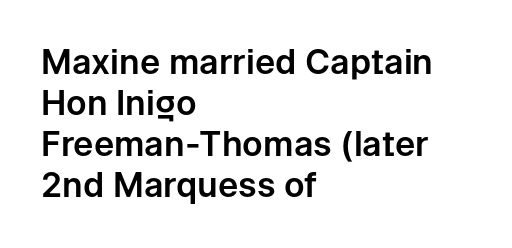
Q: Is the text italic (slanted)? A: No, it is upright.
Q: Is the typeface a serif or a sans-serif typeface? A: Sans-serif.
Q: Is the text underlined? A: No.
Q: How is the paragraph aligned? A: Left-aligned.
Q: Is the spacing between letters normal or unusually wide? A: Normal.
Q: Width (condensed, normal, or wide)? A: Normal.
Q: Stroke contrast? A: Low.
Q: x-height? A: Medium.
Q: Monospaced? A: No.
